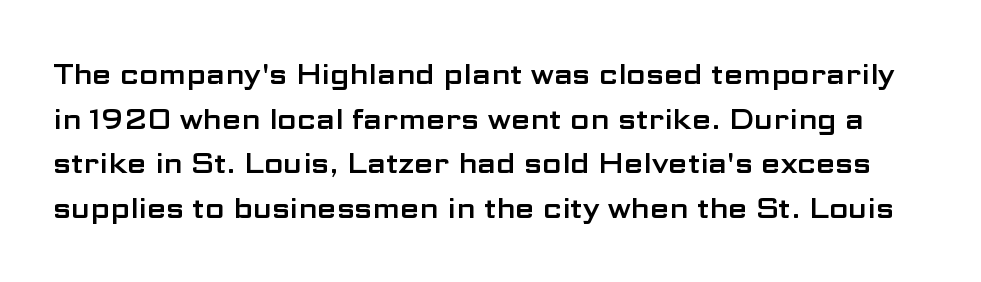
{"serif": "no", "italic": "no", "width": "wide", "stroke_contrast": "low", "x_height": "medium", "monospaced": "no", "underline": "no", "line_spacing": "normal", "line_spacing_ratio": 1.59, "letter_spacing": "normal", "letter_spacing_em": 0.0, "glyph_px": 28}
